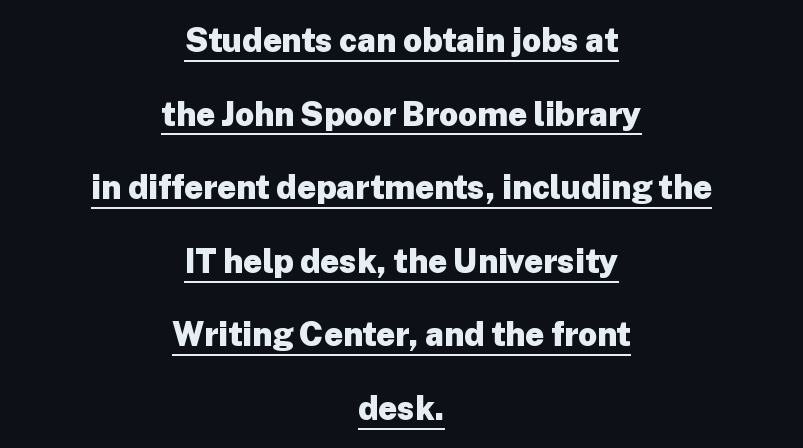
The image shows 33 px heavy sans-serif type, upright; set centered, loose line spacing (2.23x), normal letter spacing, underlined; low stroke contrast and a medium x-height.
